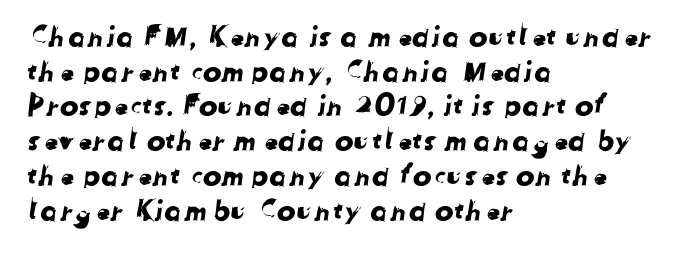
The image shows 28 px sans-serif type; set left-aligned, line spacing 1.24x, normal letter spacing, not underlined; low stroke contrast and a medium x-height.
